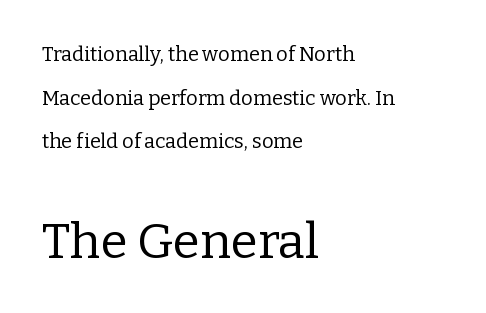
{"serif": "yes", "italic": "no", "bold": "no", "weight": "regular", "width": "normal", "stroke_contrast": "low", "x_height": "medium", "monospaced": "no", "underline": "no", "align": "left", "line_spacing": "loose", "line_spacing_ratio": 2.18, "letter_spacing": "normal", "letter_spacing_em": 0.0, "larger_block": "second", "size_ratio": 2.45, "glyph_px": 49}
